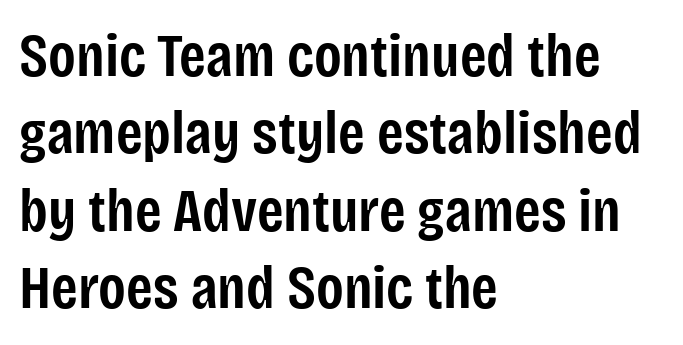
The image shows 61 px semibold, condensed sans-serif type, upright; set left-aligned, normal line spacing (1.27x), normal letter spacing, not underlined; low stroke contrast and a large x-height.
